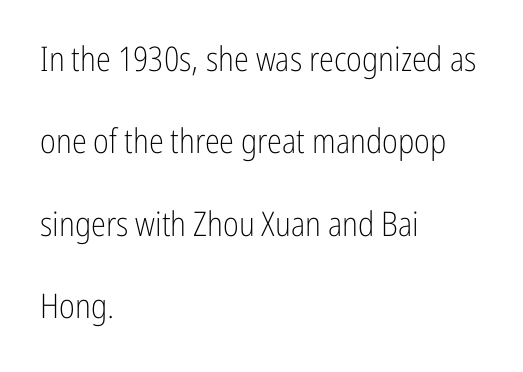
{"serif": "no", "italic": "no", "bold": "no", "weight": "light", "width": "condensed", "stroke_contrast": "low", "x_height": "medium", "monospaced": "no", "underline": "no", "align": "left", "line_spacing": "loose", "line_spacing_ratio": 2.42, "letter_spacing": "normal", "letter_spacing_em": 0.0, "glyph_px": 34}
